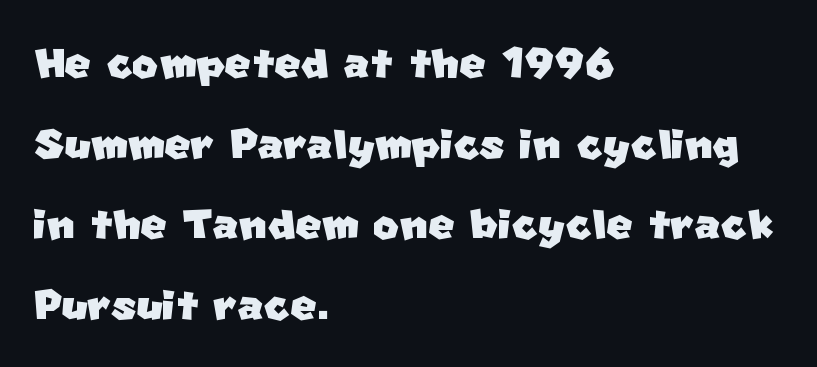
Q: Is the typeface a serif or a sans-serif typeface? A: Sans-serif.
Q: Is the text underlined? A: No.
Q: How is the paragraph aligned? A: Left-aligned.
Q: Is the spacing between letters normal or unusually wide? A: Normal.
Q: Is the spacing between lines tight, normal or loose? A: Normal.
Q: Width (condensed, normal, or wide)? A: Normal.
Q: Stroke contrast? A: Low.
Q: x-height? A: Large.
Q: Monospaced? A: No.
